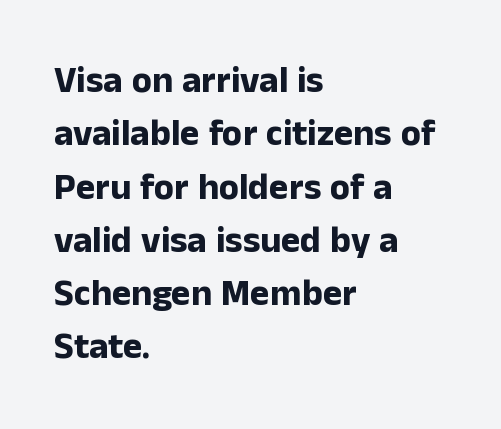
The face used here has the dense, thick strokes of a bold. Check under the words: just untouched page. Caption: multi-line text, flush left, ragged right. The face used here is rendered with its standard letterfit. Spacing verdict: proportional, widths tailored to each character.
